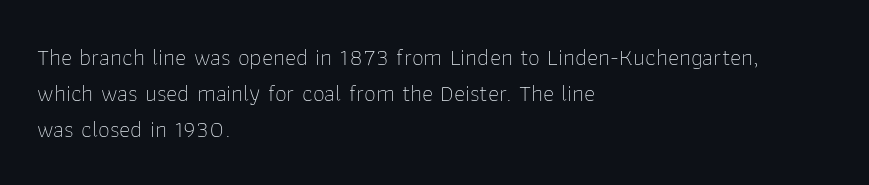
The setting favours the left margin, as ordinary paragraphs usually do. Upright lettering throughout. Letter spacing: default. No chunkiness to these letters — they're not bold.
